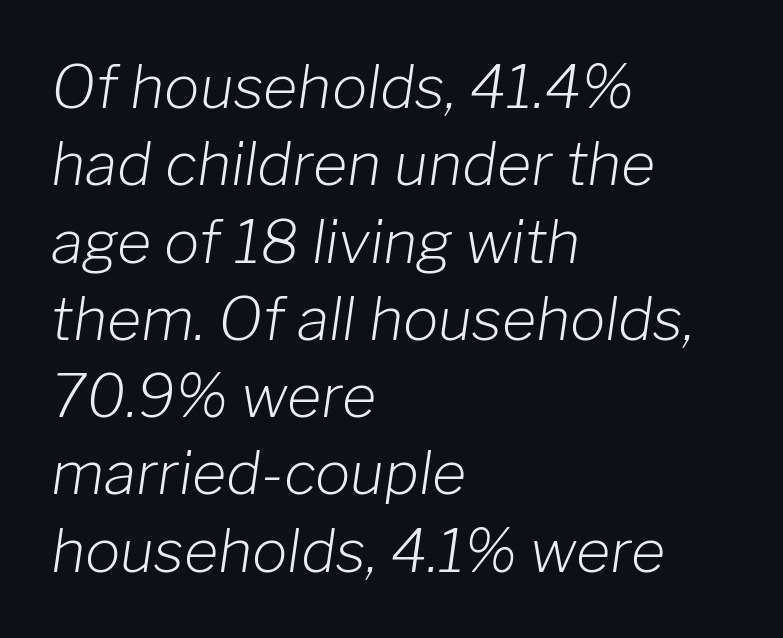
Weight: in the light-to-regular range. Each letter keeps its own natural width here, so spacing adapts to shape. The designer left line spacing at the default. Every row of glyphs begins at an identical x-position on the left. You can tell it's italic because the verticals aren't actually vertical. Standard letterfit; no display-style spreading of the glyphs.
